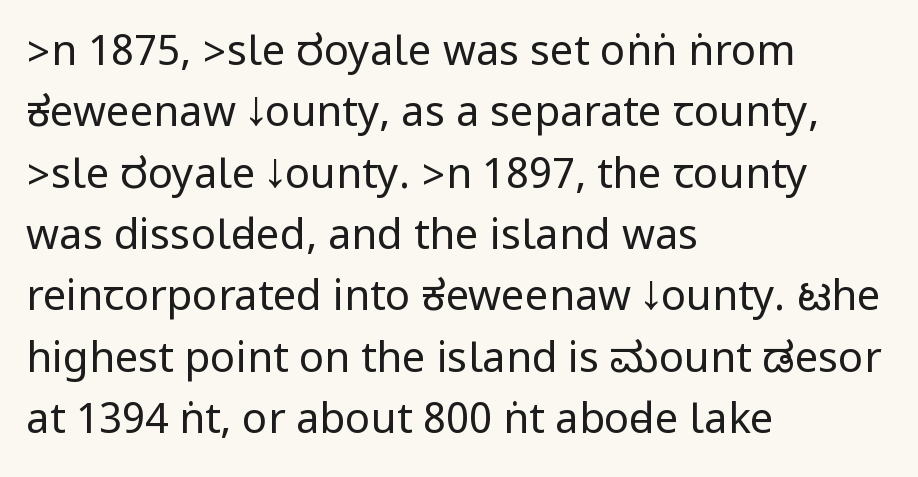
{"serif": "no", "italic": "no", "bold": "no", "weight": "regular", "width": "condensed", "stroke_contrast": "low", "underline": "no", "align": "left", "line_spacing": "normal", "line_spacing_ratio": 1.46, "letter_spacing": "normal", "letter_spacing_em": 0.0, "glyph_px": 42}
